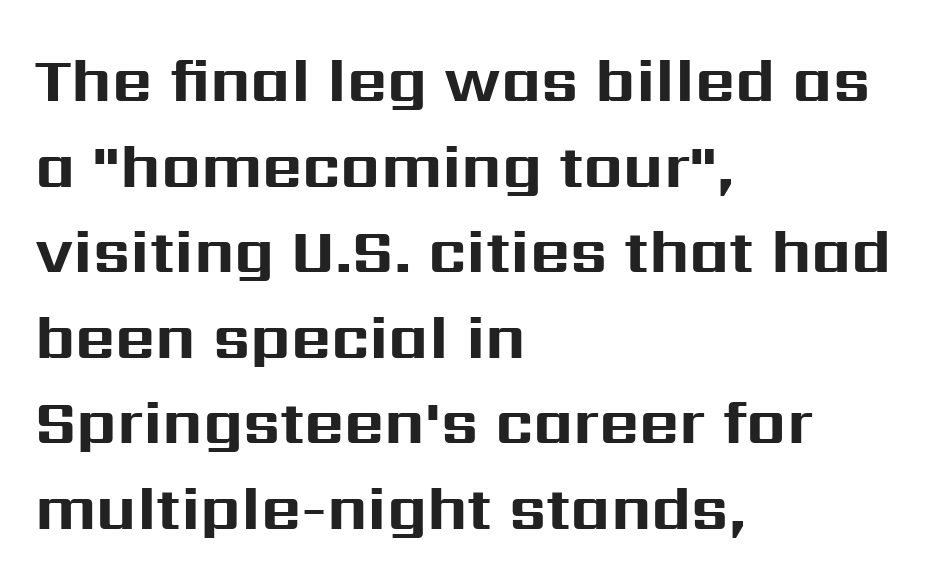
Q: Is the text bold? A: Yes.
Q: Is the text italic (slanted)? A: No, it is upright.
Q: Is the typeface a serif or a sans-serif typeface? A: Sans-serif.
Q: Is the text underlined? A: No.
Q: How is the paragraph aligned? A: Left-aligned.
Q: Is the spacing between letters normal or unusually wide? A: Normal.
Q: Is the spacing between lines tight, normal or loose? A: Normal.
Q: Width (condensed, normal, or wide)? A: Normal.
Q: Stroke contrast? A: Medium.
Q: x-height? A: Medium.
Q: Monospaced? A: No.
